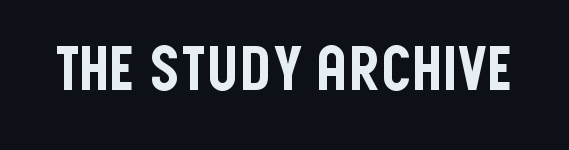
A typesetter would call this proportional, since set widths differ per character. Compared with typical body copy, the letter spacing here is the same. No italicization has been applied; the sample stays upright. The string is rendered with underlining switched off. Check where the strokes stop: nothing finishes them off — pure sans.
